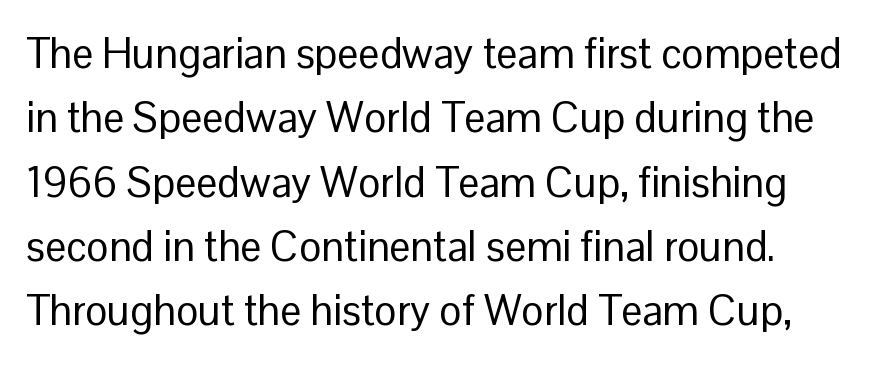
Underline: absent. Is this a fixed-width face? No — the glyphs have proportional, varying widths. Stem width sits at or under what a default text font uses. In terms of leading, this rendering sits right in the middle.
